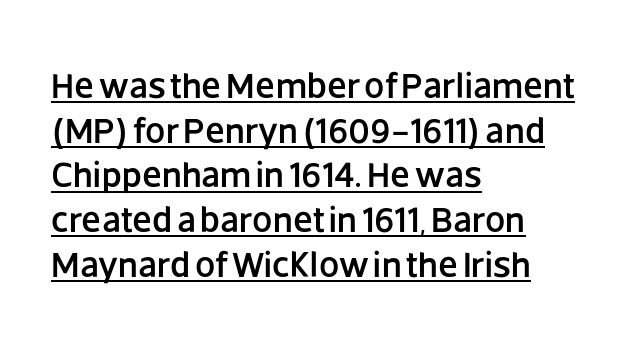
Notice how a bar underscores the lettering throughout. A roman cut, with each character standing at attention. Is this a fixed-width face? No — the glyphs have proportional, varying widths. Layout note: lines flush left. No feet cap the strokes, marking this as sans-serif type.
